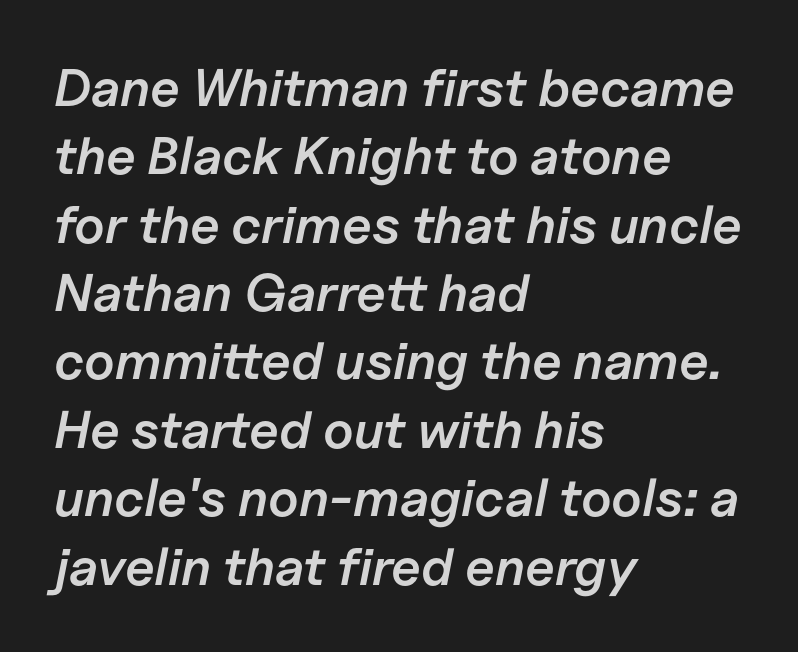
It's the slanting kind of type. The foot of each line stays bare and open. The rows are spaced the way most documents space them. These lines are rendered in a variable-pitch font. These lines keep a tight, regular rhythm from letter to letter. This is moderately heavy type, rendered in semibold.
